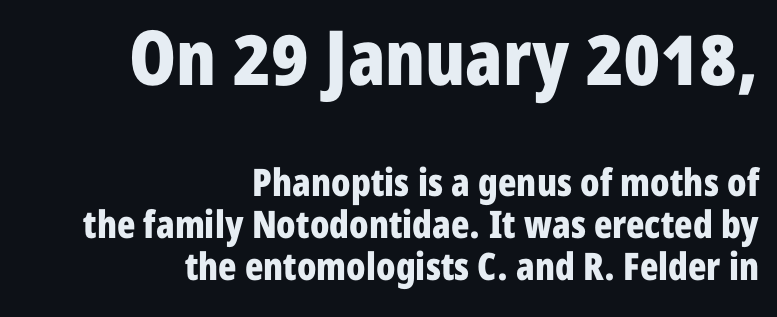
The image shows 76 px bold, condensed sans-serif type, upright; set right-aligned, tight line spacing (1.1x), normal letter spacing, not underlined; the first (top) block is 2.0x larger; low stroke contrast and a medium x-height.
